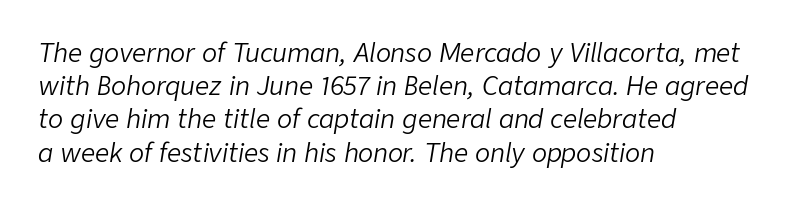
Q: Is the text bold? A: No.
Q: Is the text italic (slanted)? A: Yes, it leans right by about 9 degrees.
Q: Is the text underlined? A: No.
Q: How is the paragraph aligned? A: Left-aligned.
Q: Is the spacing between letters normal or unusually wide? A: Normal.
Q: Is the spacing between lines tight, normal or loose? A: Normal.
